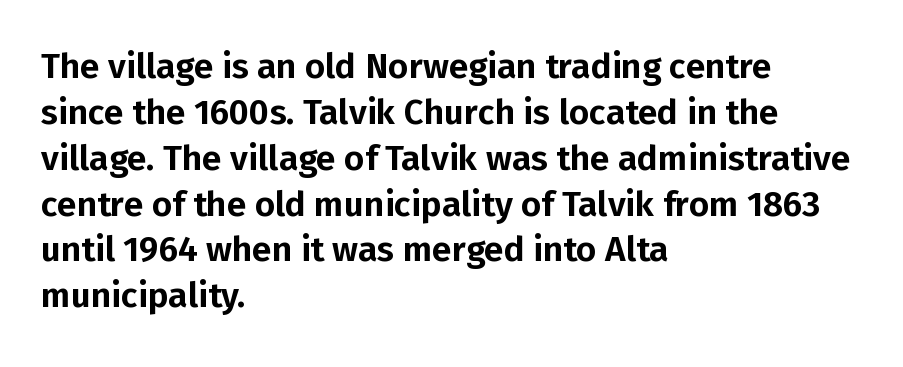
Q: Is the text italic (slanted)? A: No, it is upright.
Q: Is the typeface a serif or a sans-serif typeface? A: Sans-serif.
Q: Is the text underlined? A: No.
Q: How is the paragraph aligned? A: Left-aligned.
Q: Is the spacing between letters normal or unusually wide? A: Normal.
Q: Is the spacing between lines tight, normal or loose? A: Normal.
Q: Width (condensed, normal, or wide)? A: Normal.
Q: Stroke contrast? A: Low.
Q: x-height? A: Medium.
Q: Monospaced? A: No.
